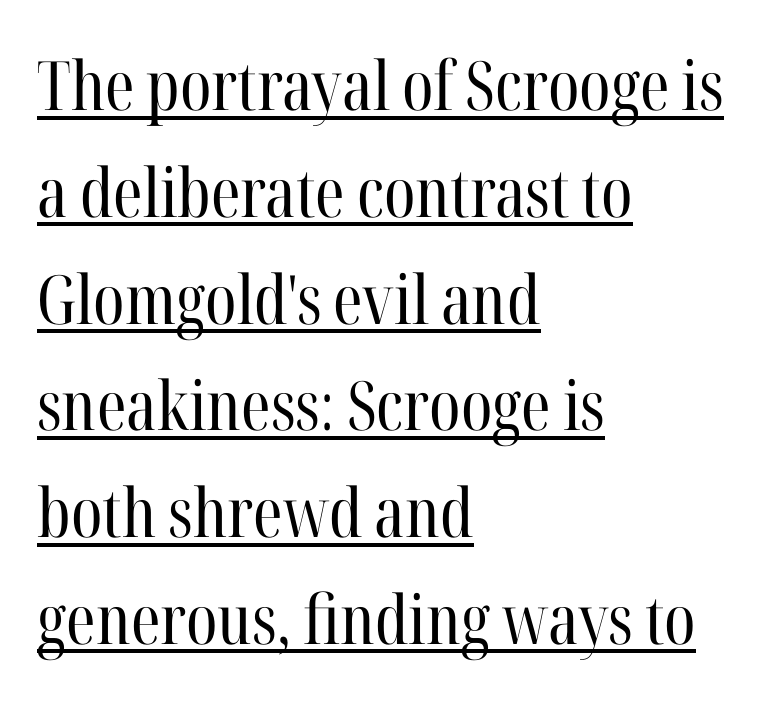
{"serif": "yes", "italic": "no", "bold": "no", "weight": "regular", "width": "condensed", "stroke_contrast": "high", "x_height": "medium", "monospaced": "no", "underline": "yes", "align": "left", "line_spacing": "normal", "line_spacing_ratio": 1.57, "letter_spacing": "normal", "letter_spacing_em": 0.0, "glyph_px": 68}
